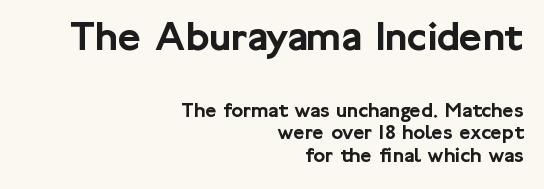
The image shows 44 px sans-serif type, upright; set right-aligned, tight line spacing (1.03x), normal letter spacing, not underlined; the first (top) block is 2.0x larger; low stroke contrast and a medium x-height.
